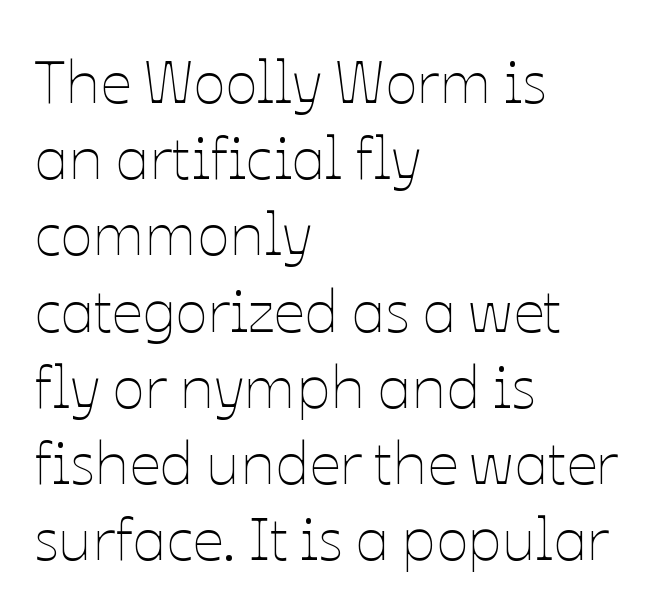
Do the characters align in a grid? No, the font is proportional. You could call the tracking neutral — neither tight nor loose. The words here are not underlined. One glance says typical: line gaps are just what's usual. The cut favours lightness, reaching ordinary text weight at its darkest. Every character sits straight up, as roman type does.
